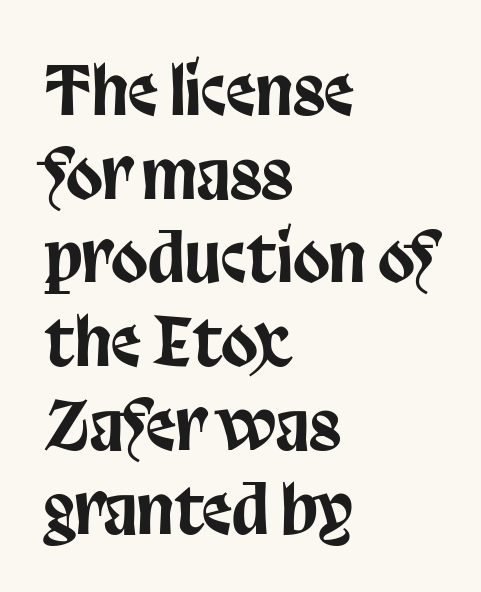
Q: Is the text italic (slanted)? A: No, it is upright.
Q: Is the typeface a serif or a sans-serif typeface? A: Sans-serif.
Q: Is the text underlined? A: No.
Q: How is the paragraph aligned? A: Left-aligned.
Q: Is the spacing between letters normal or unusually wide? A: Normal.
Q: Is the spacing between lines tight, normal or loose? A: Normal.
Q: Width (condensed, normal, or wide)? A: Condensed.
Q: Stroke contrast? A: Low.
Q: x-height? A: Large.
Q: Monospaced? A: No.
